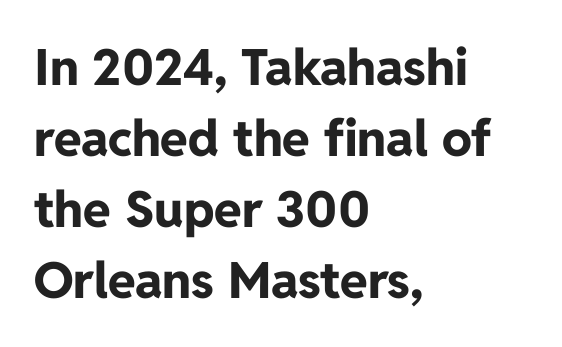
Q: Is the text bold? A: Yes.
Q: Is the text italic (slanted)? A: No, it is upright.
Q: Is the typeface a serif or a sans-serif typeface? A: Sans-serif.
Q: Is the text underlined? A: No.
Q: How is the paragraph aligned? A: Left-aligned.
Q: Is the spacing between letters normal or unusually wide? A: Normal.
Q: Is the spacing between lines tight, normal or loose? A: Normal.
Q: Width (condensed, normal, or wide)? A: Normal.
Q: Stroke contrast? A: Low.
Q: x-height? A: Medium.
Q: Monospaced? A: No.
